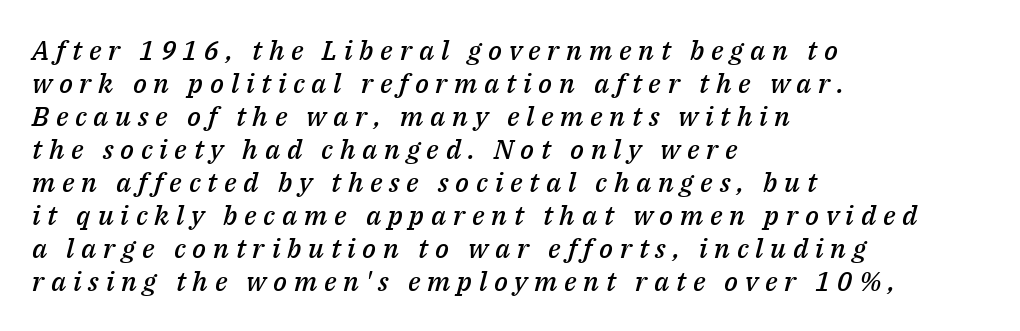
Q: Is the text bold? A: Semi-bold.
Q: Is the text italic (slanted)? A: Yes, it leans right by about 14 degrees.
Q: Is the text underlined? A: No.
Q: How is the paragraph aligned? A: Left-aligned.
Q: Is the spacing between letters normal or unusually wide? A: Unusually wide.
